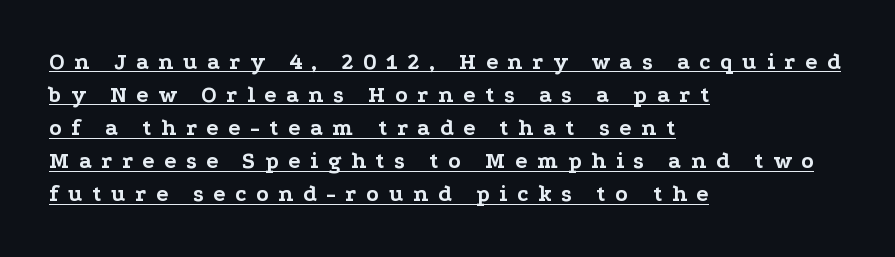
In terms of weight, the rendering is a true, heavy bold. Students, observe the line beneath the letters — that is underlining. Which margin do the lines hug? The left one — the right edge is uneven. The typography opts for an upright posture over an oblique one. The tracking jumps out immediately: characters are airy and widely separated.
